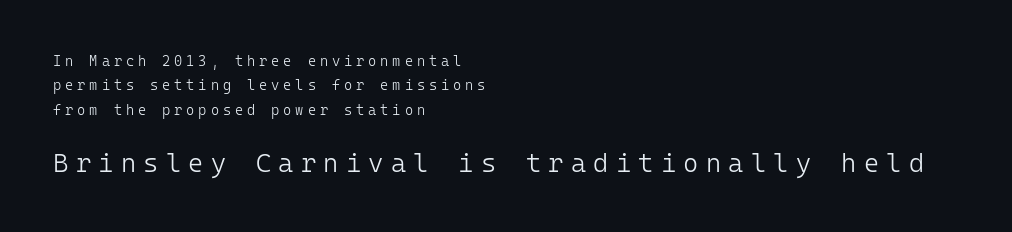
The image shows 26 px text type, upright; set left-aligned, line spacing 1.74x, unusually wide letter spacing (+0.28 em), not underlined; the second (bottom) block is 1.86x larger.
